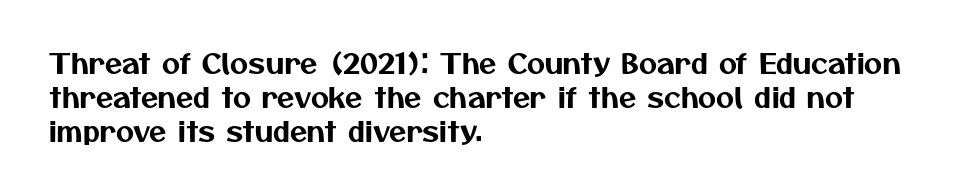
The image shows 28 px sans-serif type; set left-aligned, line spacing 1.22x, normal letter spacing, not underlined; medium stroke contrast and a medium x-height.
